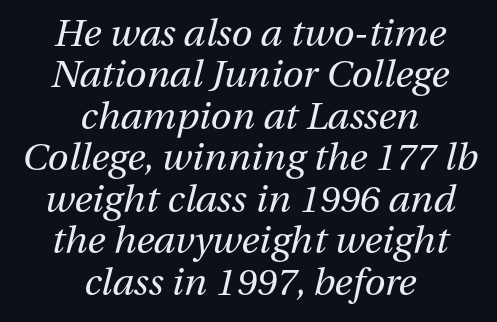
{"italic": "yes", "lean": "right", "slant_degrees": 13, "bold": "no", "weight": "regular", "width": "normal", "stroke_contrast": "medium", "x_height": "medium", "monospaced": "no", "underline": "no", "align": "center", "line_spacing": "tight", "line_spacing_ratio": 1.09, "letter_spacing": "normal", "letter_spacing_em": 0.0, "glyph_px": 38}
